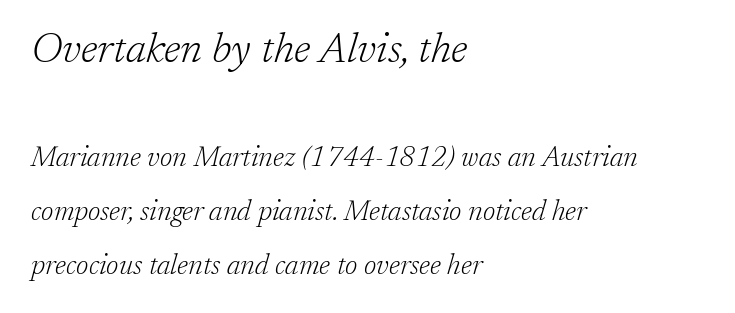
Q: Is the text bold? A: No.
Q: Is the text italic (slanted)? A: Yes, it leans right by about 17 degrees.
Q: Is the typeface a serif or a sans-serif typeface? A: Serif.
Q: Is the text underlined? A: No.
Q: How is the paragraph aligned? A: Left-aligned.
Q: Is the spacing between letters normal or unusually wide? A: Normal.
Q: Is the spacing between lines tight, normal or loose? A: Loose.
Q: Which block of text is set in a larger size, the first (top) or the second (bottom)? A: The first (top) one.
Q: Width (condensed, normal, or wide)? A: Normal.
Q: Stroke contrast? A: Low.
Q: x-height? A: Medium.
Q: Monospaced? A: No.
